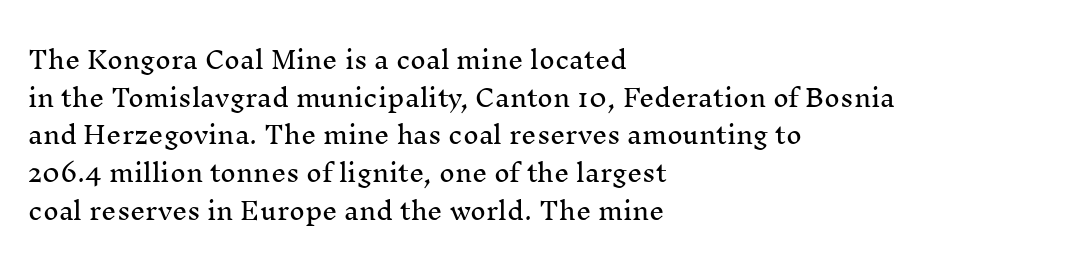
Q: Is the text italic (slanted)? A: No, it is upright.
Q: Is the text underlined? A: No.
Q: How is the paragraph aligned? A: Left-aligned.
Q: Is the spacing between letters normal or unusually wide? A: Normal.
Q: Is the spacing between lines tight, normal or loose? A: Normal.
